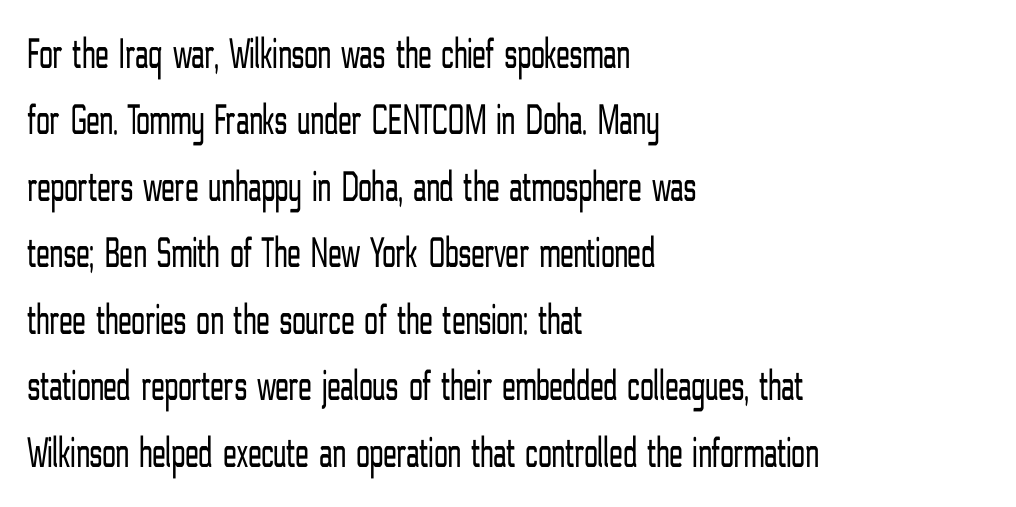
The image shows 44 px light, condensed sans-serif type, upright; set left-aligned, normal line spacing (1.51x), normal letter spacing, not underlined; low stroke contrast and a medium x-height.
